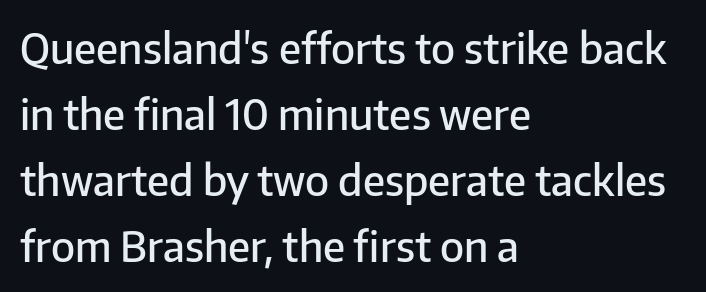
{"serif": "no", "italic": "no", "bold": "semi", "weight": "semibold", "width": "normal", "stroke_contrast": "low", "x_height": "medium", "monospaced": "no", "underline": "no", "align": "left", "line_spacing": "normal", "line_spacing_ratio": 1.57, "letter_spacing": "normal", "letter_spacing_em": 0.0, "glyph_px": 42}
